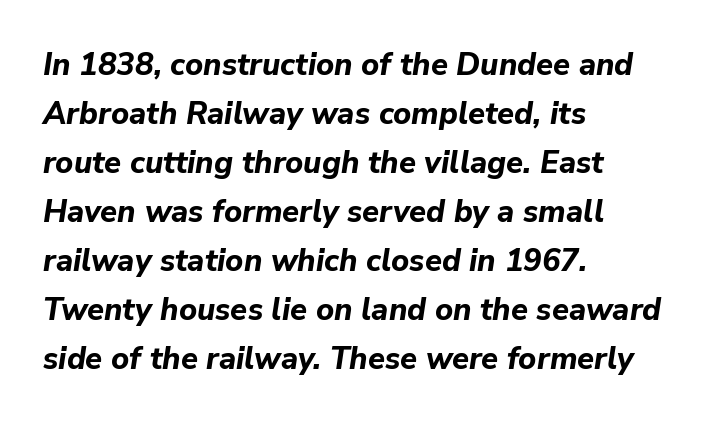
{"italic": "yes", "lean": "right", "slant_degrees": 9, "bold": "yes", "weight": "bold", "width": "normal", "stroke_contrast": "low", "x_height": "medium", "monospaced": "no", "underline": "no", "align": "left", "line_spacing": "normal", "line_spacing_ratio": 1.58, "letter_spacing": "normal", "letter_spacing_em": 0.0, "glyph_px": 31}
